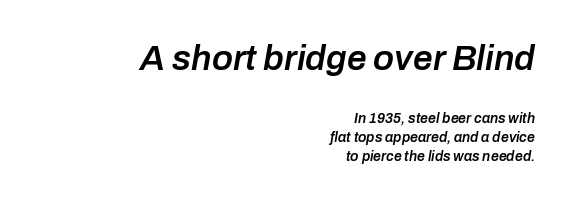
The image shows 35 px semibold type, italic (leaning right); set right-aligned, normal line spacing (1.37x), normal letter spacing, not underlined; the first (top) block is 2.5x larger; low stroke contrast and a medium x-height.
